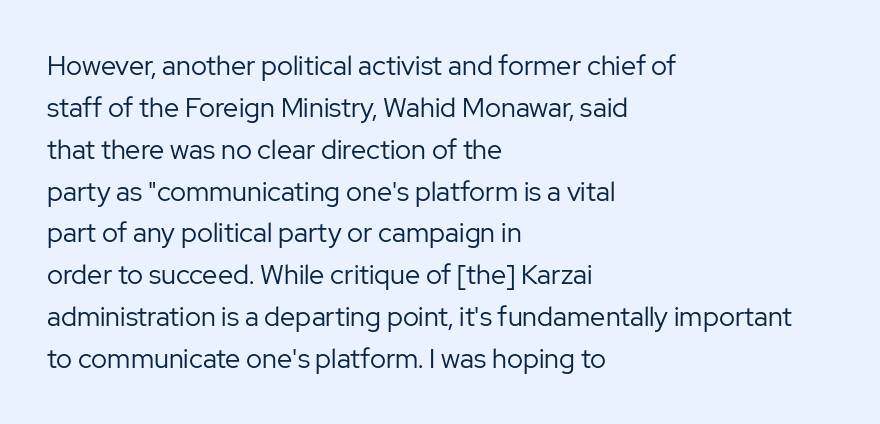
{"italic": "no", "bold": "no", "underline": "no", "align": "left", "line_spacing": "normal", "line_spacing_ratio": 1.55, "letter_spacing": "normal", "letter_spacing_em": 0.0, "glyph_px": 27}
